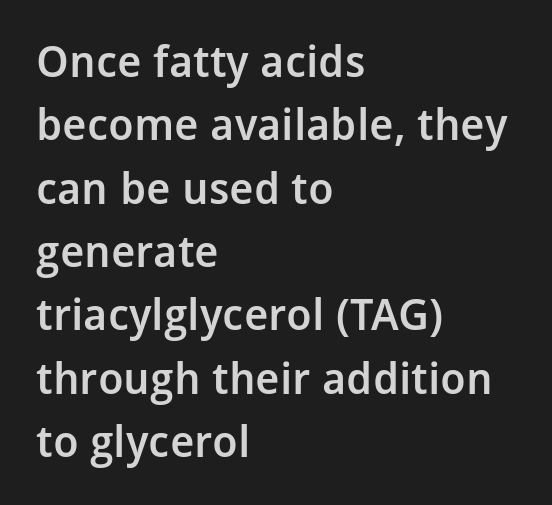
This sample has the flowing, uneven cadence of proportional lettering. Emphasis by weight is partial: semibold. The glyphs are unaccompanied by any horizontal stroke below them. Posture: vertical.
